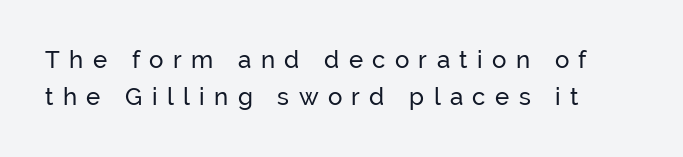
Q: Is the text italic (slanted)? A: No, it is upright.
Q: Is the text underlined? A: No.
Q: Is the spacing between letters normal or unusually wide? A: Unusually wide.
Q: Is the spacing between lines tight, normal or loose? A: Normal.
